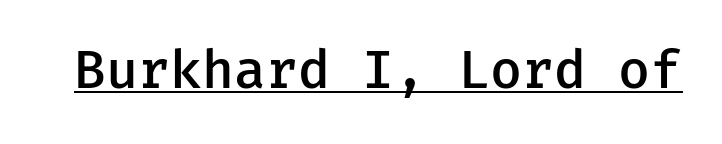
{"serif": "no", "italic": "no", "bold": "semi", "weight": "semibold", "width": "normal", "stroke_contrast": "low", "x_height": "medium", "monospaced": "yes", "underline": "yes", "letter_spacing": "normal", "letter_spacing_em": 0.0, "glyph_px": 52}
